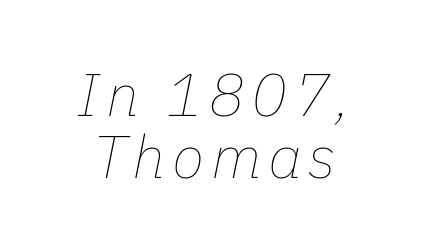
Q: Is the text bold? A: No.
Q: Is the text italic (slanted)? A: Yes, it leans right by about 11 degrees.
Q: Is the text underlined? A: No.
Q: Is the spacing between lines tight, normal or loose? A: Tight.
Q: Width (condensed, normal, or wide)? A: Normal.
Q: Stroke contrast? A: Low.
Q: x-height? A: Medium.
Q: Monospaced? A: No.
